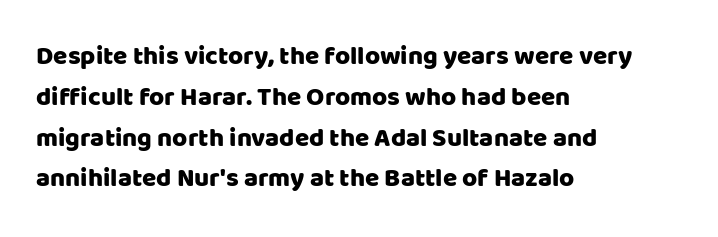
The space between consecutive lines is moderate. This sample uses plain, unmodified letter spacing. Layout note: lines flush left. No italicization has been applied; the sample stays upright. The passage shown is not underscored anywhere.
